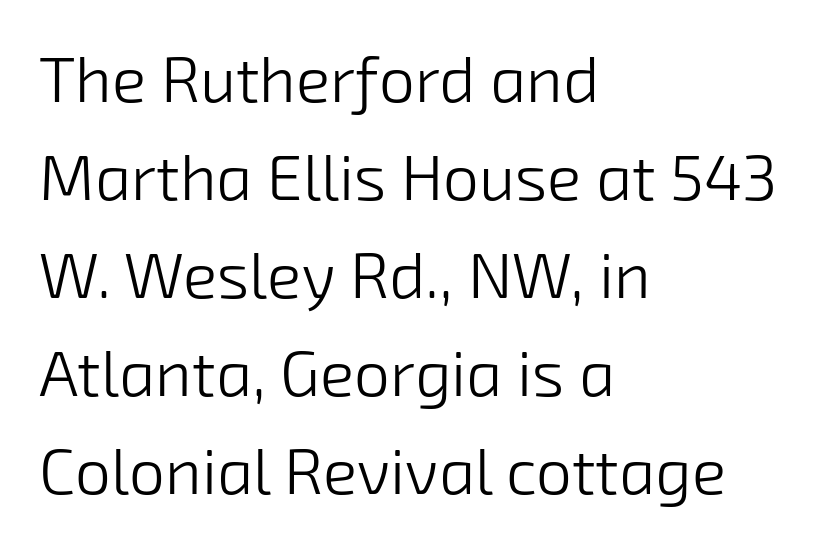
{"serif": "no", "bold": "no", "weight": "light", "width": "normal", "stroke_contrast": "low", "x_height": "medium", "monospaced": "no", "underline": "no", "align": "left", "line_spacing": "normal", "line_spacing_ratio": 1.53, "letter_spacing": "normal", "letter_spacing_em": 0.0, "glyph_px": 64}
